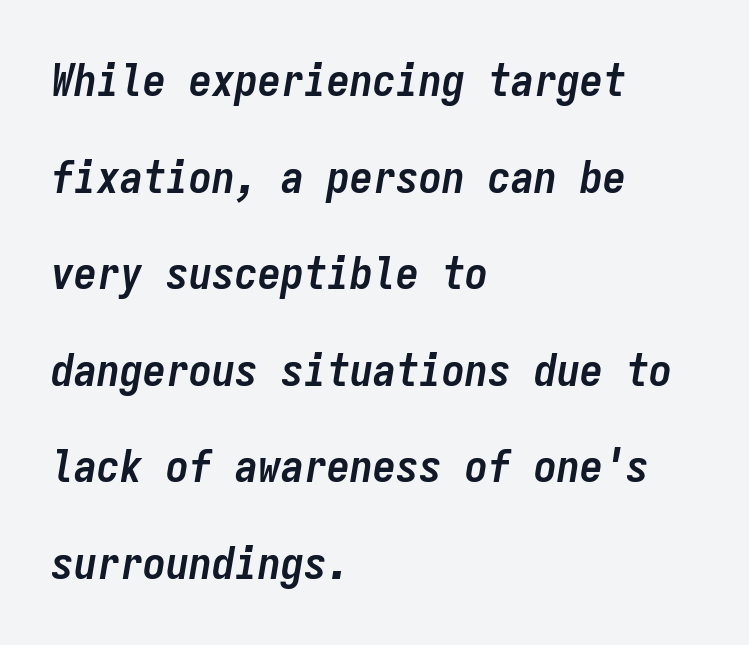
The image shows 46 px semibold, condensed type, italic (leaning right), monospaced; set left-aligned, loose line spacing (2.1x), normal letter spacing, not underlined; low stroke contrast and a medium x-height.
